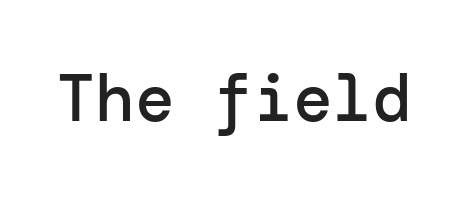
The letterforms sit shoulder to shoulder at normal distance. Typographically, this falls in the sans-serif category. A bare baseline throughout the passage. Strokes here are thickened, but only to semibold level.
